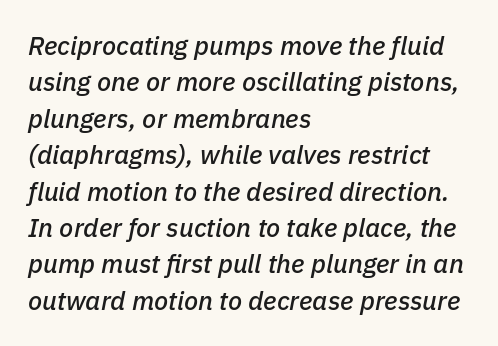
Q: Is the text italic (slanted)? A: Yes, it leans right by about 11 degrees.
Q: Is the text underlined? A: No.
Q: How is the paragraph aligned? A: Left-aligned.
Q: Is the spacing between letters normal or unusually wide? A: Normal.
Q: Is the spacing between lines tight, normal or loose? A: Normal.
